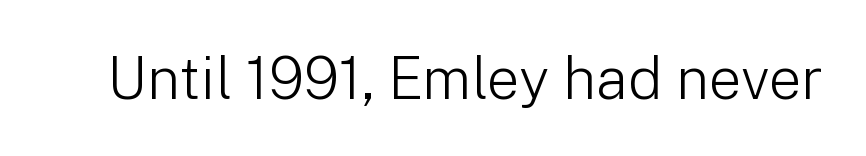
{"serif": "no", "italic": "no", "bold": "no", "weight": "light", "width": "normal", "stroke_contrast": "low", "x_height": "medium", "monospaced": "no", "underline": "no", "letter_spacing": "normal", "letter_spacing_em": 0.0, "glyph_px": 58}
